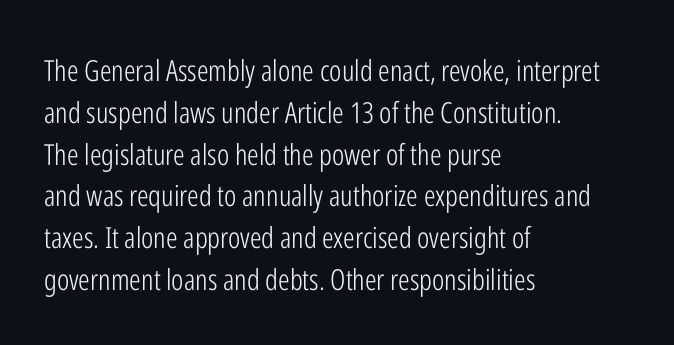
Q: Is the text bold? A: No.
Q: Is the text italic (slanted)? A: No, it is upright.
Q: Is the typeface a serif or a sans-serif typeface? A: Sans-serif.
Q: Is the text underlined? A: No.
Q: How is the paragraph aligned? A: Left-aligned.
Q: Is the spacing between letters normal or unusually wide? A: Normal.
Q: Is the spacing between lines tight, normal or loose? A: Normal.
Q: Width (condensed, normal, or wide)? A: Condensed.
Q: Stroke contrast? A: Low.
Q: x-height? A: Medium.
Q: Monospaced? A: No.
